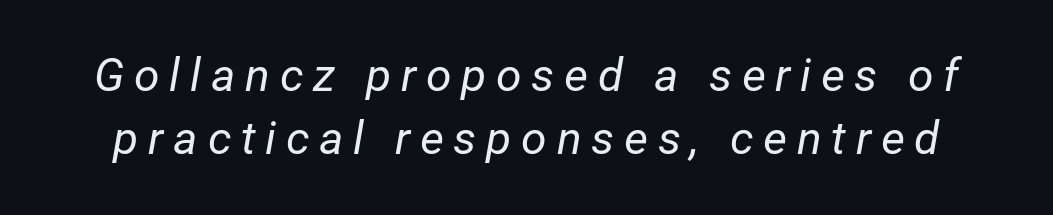
{"italic": "yes", "lean": "right", "slant_degrees": 12, "bold": "no", "weight": "regular", "width": "normal", "stroke_contrast": "low", "x_height": "medium", "monospaced": "no", "underline": "no", "line_spacing": "normal", "line_spacing_ratio": 1.38, "letter_spacing": "wide", "letter_spacing_em": 0.21, "glyph_px": 46}
